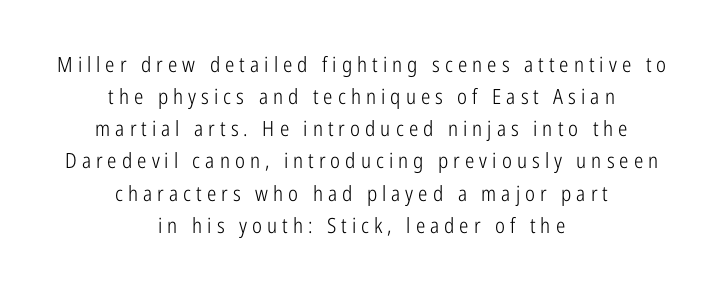
The letters stand upright; this is a roman face. Check the space under the baseline: it is left empty. The weight would be labelled regular, book, light, or lighter still. A centered setting, common on invitations and titles, is used for this passage. Inter-character spacing is expanded well beyond the font's built-in metrics. Summary of vertical rhythm: regular, with standard interline spacing.
